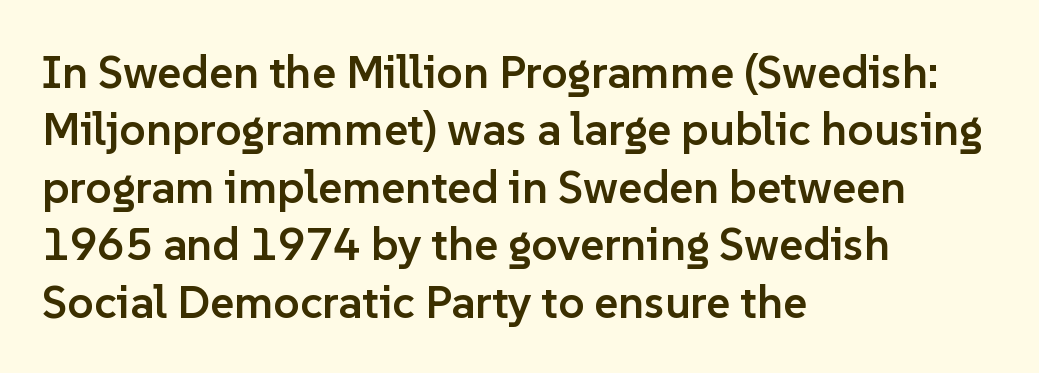
The image shows 46 px semibold sans-serif type, upright; set left-aligned, normal line spacing (1.25x), normal letter spacing, not underlined; low stroke contrast and a medium x-height.
